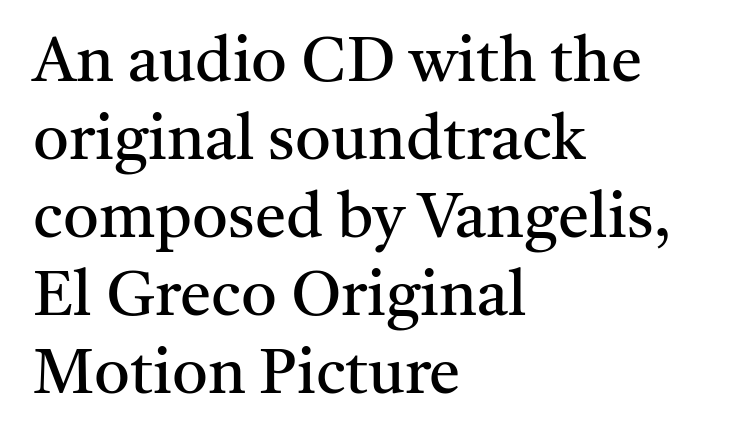
{"serif": "yes", "italic": "no", "bold": "no", "weight": "regular", "width": "normal", "stroke_contrast": "medium", "x_height": "medium", "monospaced": "no", "underline": "no", "align": "left", "line_spacing_ratio": 1.24, "letter_spacing": "normal", "letter_spacing_em": 0.0, "glyph_px": 63}
